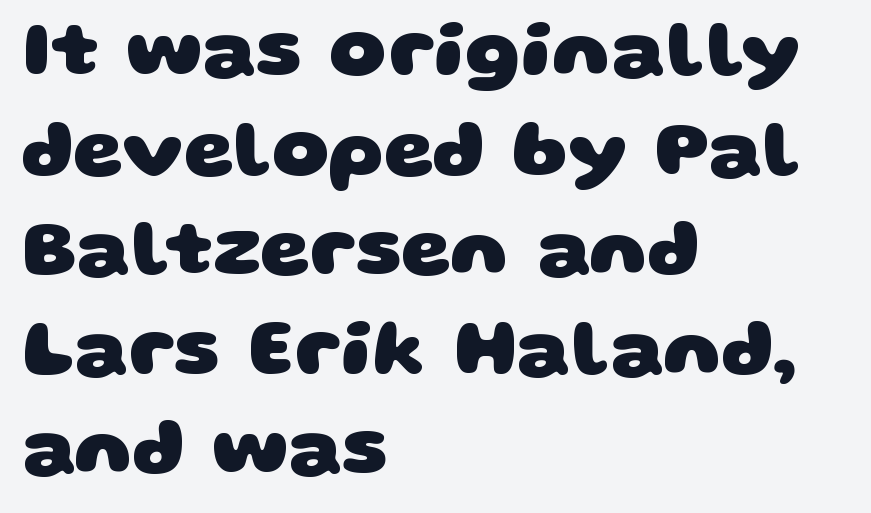
The image shows 79 px heavy, wide sans-serif type; set left-aligned, normal line spacing (1.26x), normal letter spacing, not underlined; low stroke contrast and a large x-height.
